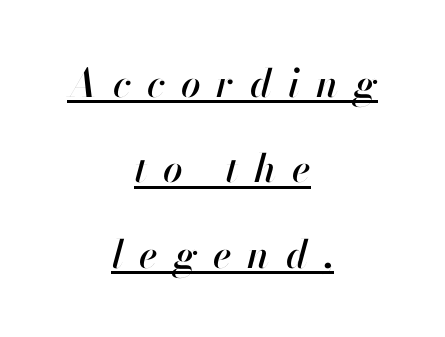
The image shows 39 px text type, italic (leaning right); set centered, loose line spacing (2.19x), unusually wide letter spacing (+0.41 em), underlined; high stroke contrast and a small x-height.
